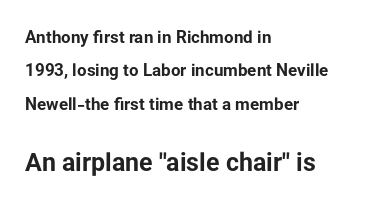
The image shows 25 px bold type, upright; set left-aligned, loose line spacing (1.96x), normal letter spacing, not underlined; the second (bottom) block is 1.47x larger.
